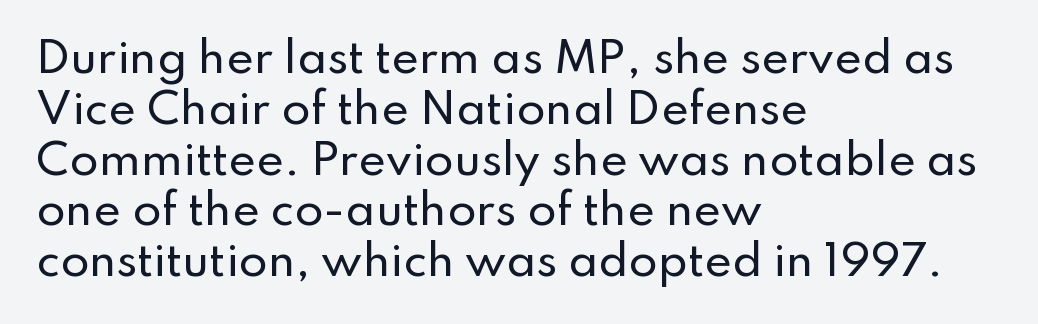
{"serif": "no", "italic": "no", "width": "normal", "stroke_contrast": "low", "x_height": "small", "monospaced": "no", "underline": "no", "align": "left", "line_spacing_ratio": 1.21, "letter_spacing": "normal", "letter_spacing_em": 0.0, "glyph_px": 42}
